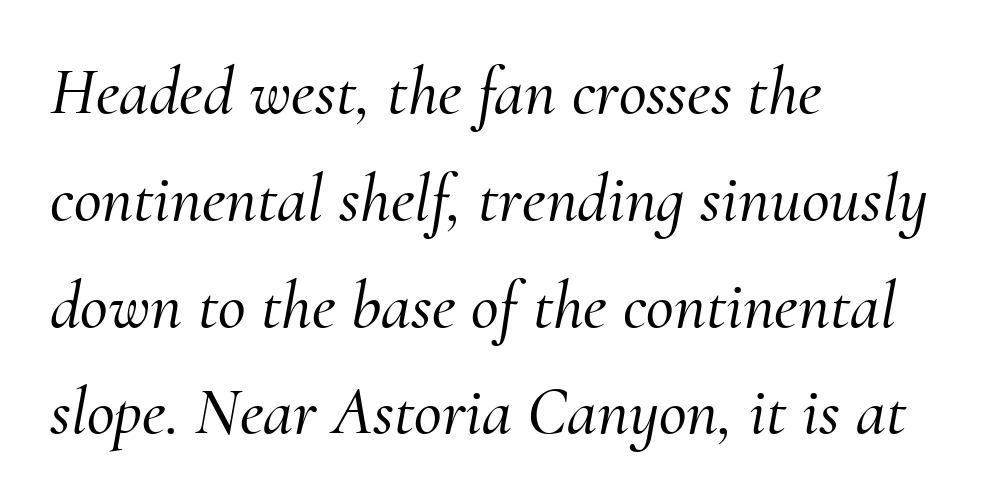
{"serif": "yes", "italic": "yes", "lean": "right", "slant_degrees": 10, "width": "normal", "stroke_contrast": "medium", "x_height": "small", "monospaced": "no", "underline": "no", "align": "left", "line_spacing": "normal", "line_spacing_ratio": 1.57, "letter_spacing": "normal", "letter_spacing_em": 0.0, "glyph_px": 68}
